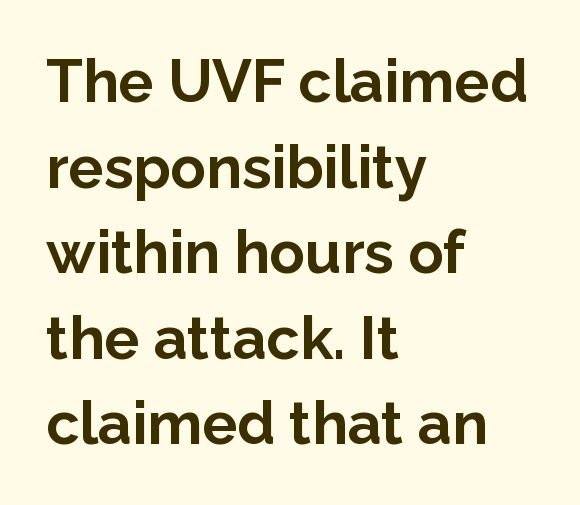
Q: Is the text bold? A: Yes.
Q: Is the text italic (slanted)? A: No, it is upright.
Q: Is the typeface a serif or a sans-serif typeface? A: Sans-serif.
Q: Is the text underlined? A: No.
Q: How is the paragraph aligned? A: Left-aligned.
Q: Is the spacing between letters normal or unusually wide? A: Normal.
Q: Is the spacing between lines tight, normal or loose? A: Normal.
Q: Width (condensed, normal, or wide)? A: Normal.
Q: Stroke contrast? A: Low.
Q: x-height? A: Medium.
Q: Monospaced? A: No.
